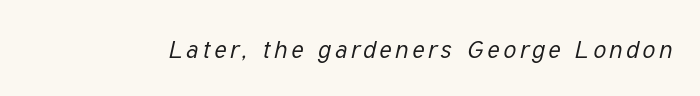
Q: Is the text bold? A: No.
Q: Is the text italic (slanted)? A: Yes, it leans right by about 12 degrees.
Q: Is the text underlined? A: No.
